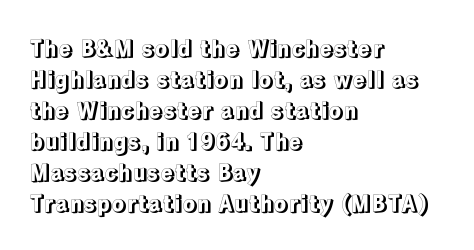
The designer left line spacing at the default. Glance below the letters and you will spot only blank space. The letters sit at their default tracking, neither squeezed nor spread. If you drew a line through each stem, it would be perfectly vertical. The compositor pushed each line to the left boundary.
